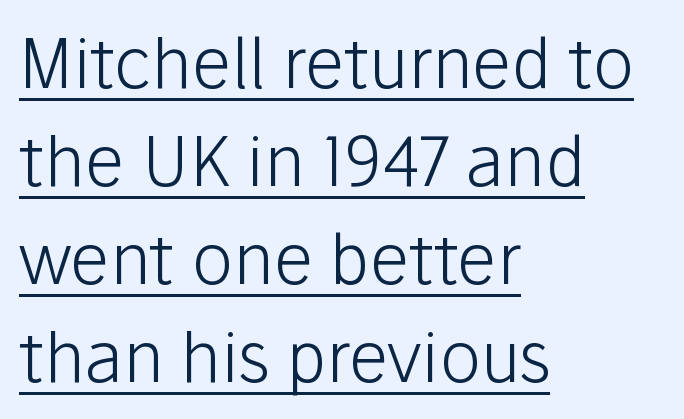
{"serif": "no", "italic": "no", "bold": "no", "weight": "light", "width": "normal", "stroke_contrast": "low", "x_height": "medium", "monospaced": "no", "underline": "yes", "align": "left", "line_spacing": "normal", "line_spacing_ratio": 1.42, "letter_spacing": "normal", "letter_spacing_em": 0.0, "glyph_px": 69}
